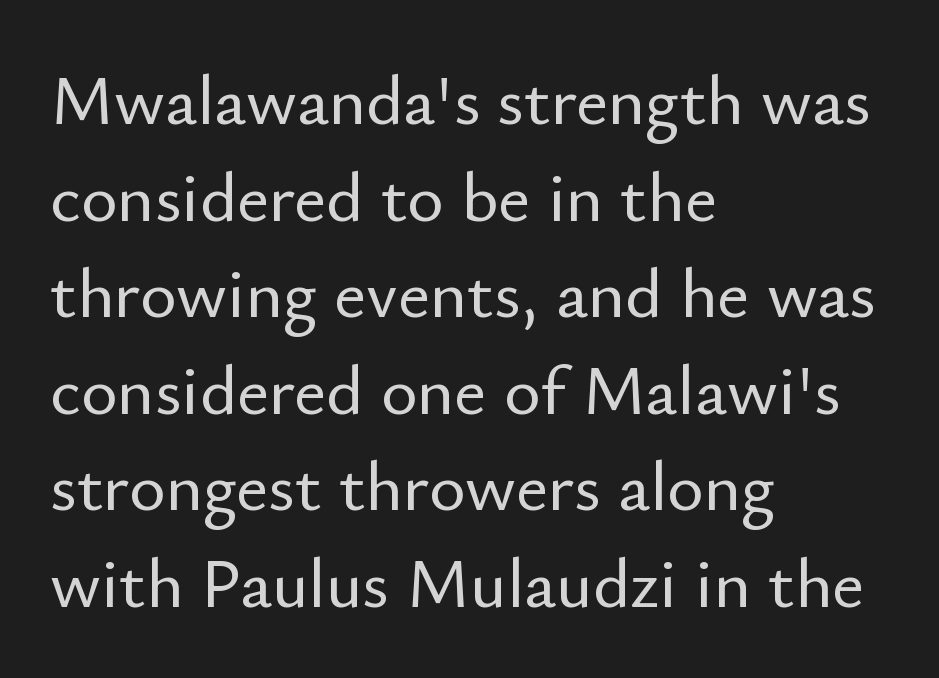
The image shows 70 px sans-serif type, upright; set left-aligned, normal line spacing (1.38x), normal letter spacing, not underlined; low stroke contrast and a small x-height.
